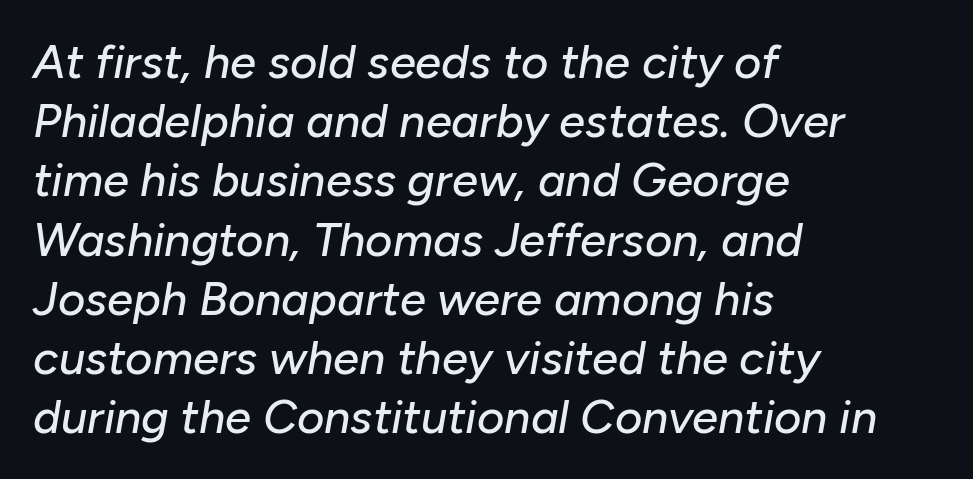
Q: Is the text italic (slanted)? A: Yes, it leans right by about 10 degrees.
Q: Is the text underlined? A: No.
Q: How is the paragraph aligned? A: Left-aligned.
Q: Is the spacing between letters normal or unusually wide? A: Normal.
Q: Is the spacing between lines tight, normal or loose? A: Normal.
Q: Width (condensed, normal, or wide)? A: Normal.
Q: Stroke contrast? A: Low.
Q: x-height? A: Medium.
Q: Monospaced? A: No.
